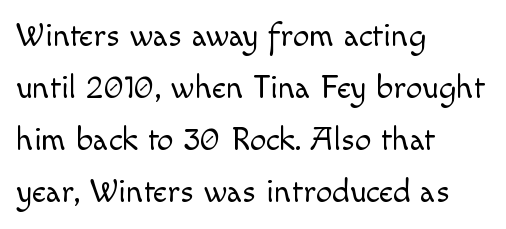
The image shows 33 px light sans-serif type, upright; set left-aligned, normal line spacing (1.58x), normal letter spacing, not underlined; a small x-height.
